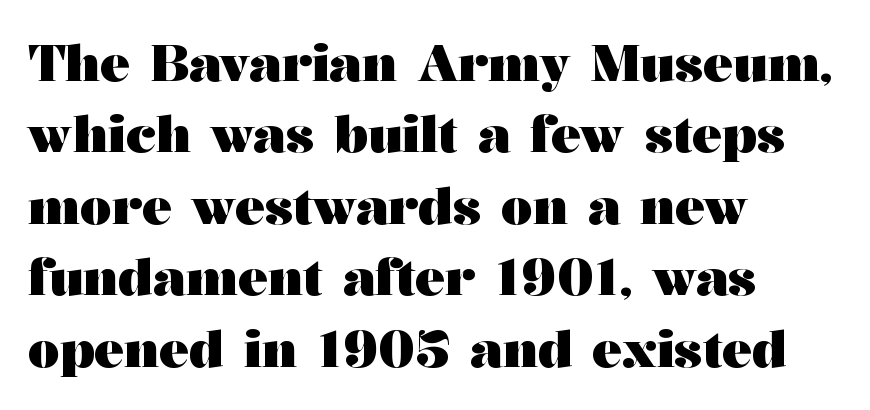
{"serif": "yes", "italic": "no", "bold": "yes", "weight": "heavy", "width": "wide", "stroke_contrast": "medium", "x_height": "medium", "monospaced": "no", "underline": "no", "align": "left", "line_spacing": "normal", "line_spacing_ratio": 1.43, "letter_spacing": "normal", "letter_spacing_em": 0.0, "glyph_px": 50}
